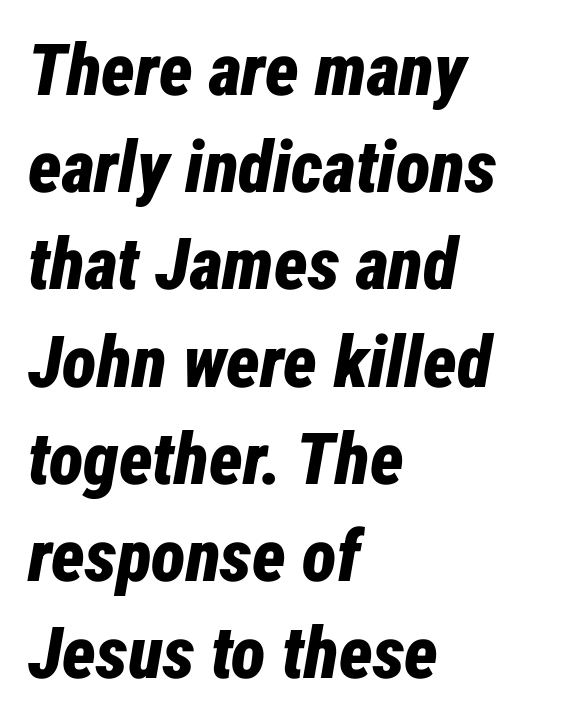
A typesetter would call this proportional, since set widths differ per character. The rag falls on the right side of this text block. Style check: oblique. Regarding leading, the lines here are spaced in the standard way. The strip under each line holds only bare page. A full-strength bold gives these letters their thick strokes.
